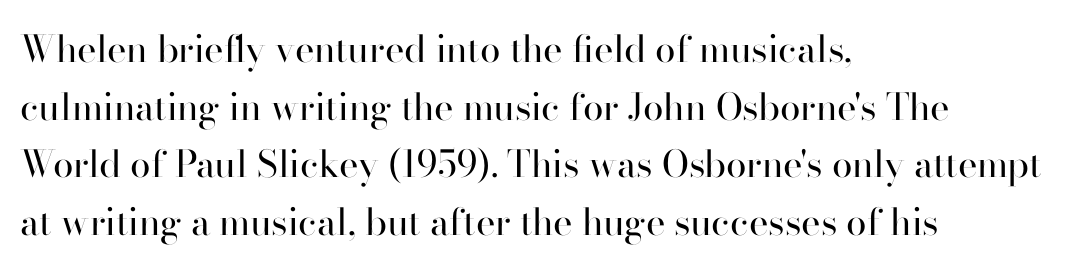
Summary of weight: not heavy and not bold. In terms of posture, this sample is upright. Is the block centered? No — it sits flush against the left margin. Horizontal bands of white between lines are of average thickness.
